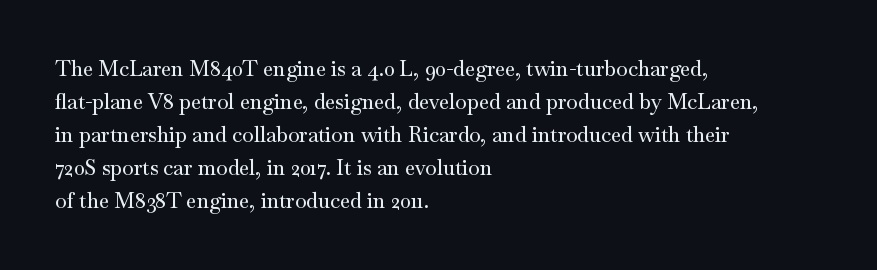
The image shows 21 px text type, upright; set left-aligned, normal line spacing (1.57x), normal letter spacing, not underlined.
